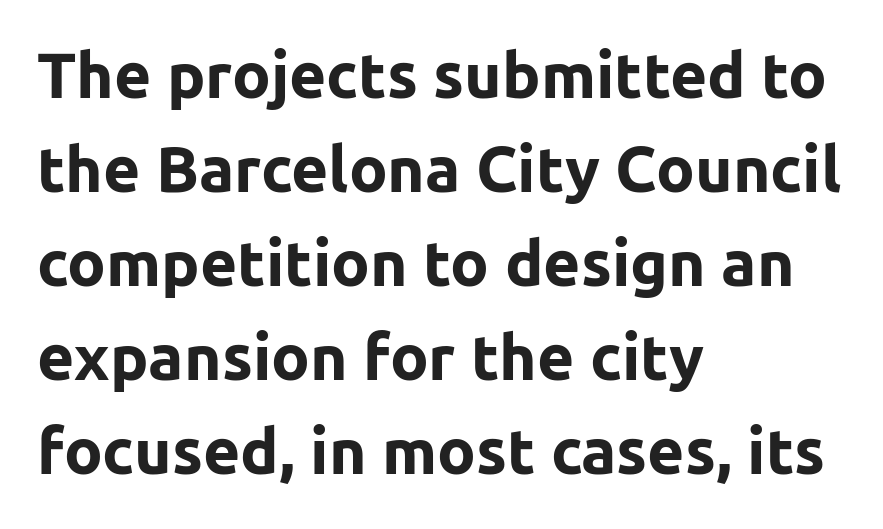
Q: Is the text bold? A: Yes.
Q: Is the text italic (slanted)? A: No, it is upright.
Q: Is the typeface a serif or a sans-serif typeface? A: Sans-serif.
Q: Is the text underlined? A: No.
Q: How is the paragraph aligned? A: Left-aligned.
Q: Is the spacing between letters normal or unusually wide? A: Normal.
Q: Is the spacing between lines tight, normal or loose? A: Normal.
Q: Width (condensed, normal, or wide)? A: Normal.
Q: Stroke contrast? A: Low.
Q: x-height? A: Medium.
Q: Monospaced? A: No.
